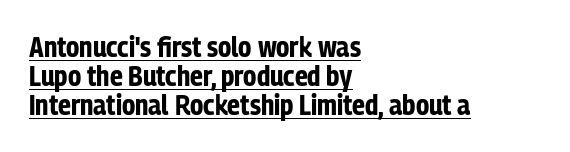
The image shows 28 px bold, condensed sans-serif type, upright; set left-aligned, tight line spacing (1.04x), normal letter spacing, underlined; low stroke contrast and a medium x-height.
